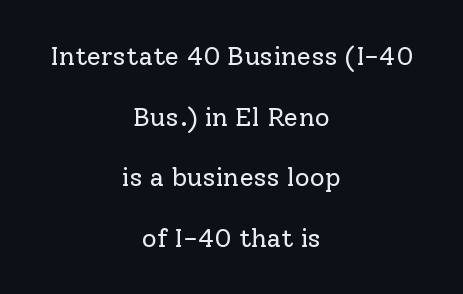
The image shows 26 px text type, upright; set centered, loose line spacing (2.33x), normal letter spacing, not underlined.
